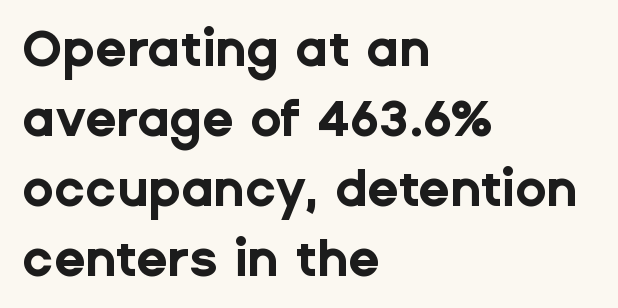
Q: Is the text bold? A: Yes.
Q: Is the text italic (slanted)? A: No, it is upright.
Q: Is the typeface a serif or a sans-serif typeface? A: Sans-serif.
Q: Is the text underlined? A: No.
Q: How is the paragraph aligned? A: Left-aligned.
Q: Is the spacing between letters normal or unusually wide? A: Normal.
Q: Is the spacing between lines tight, normal or loose? A: Normal.
Q: Width (condensed, normal, or wide)? A: Normal.
Q: Stroke contrast? A: Low.
Q: x-height? A: Medium.
Q: Monospaced? A: No.
